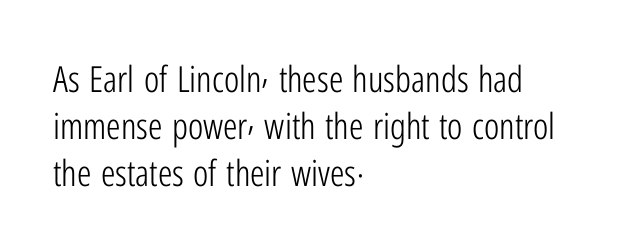
Q: Is the text bold? A: No.
Q: Is the text italic (slanted)? A: No, it is upright.
Q: Is the typeface a serif or a sans-serif typeface? A: Sans-serif.
Q: Is the text underlined? A: No.
Q: How is the paragraph aligned? A: Left-aligned.
Q: Is the spacing between letters normal or unusually wide? A: Normal.
Q: Is the spacing between lines tight, normal or loose? A: Normal.
Q: Width (condensed, normal, or wide)? A: Condensed.
Q: Stroke contrast? A: Low.
Q: x-height? A: Medium.
Q: Monospaced? A: No.
